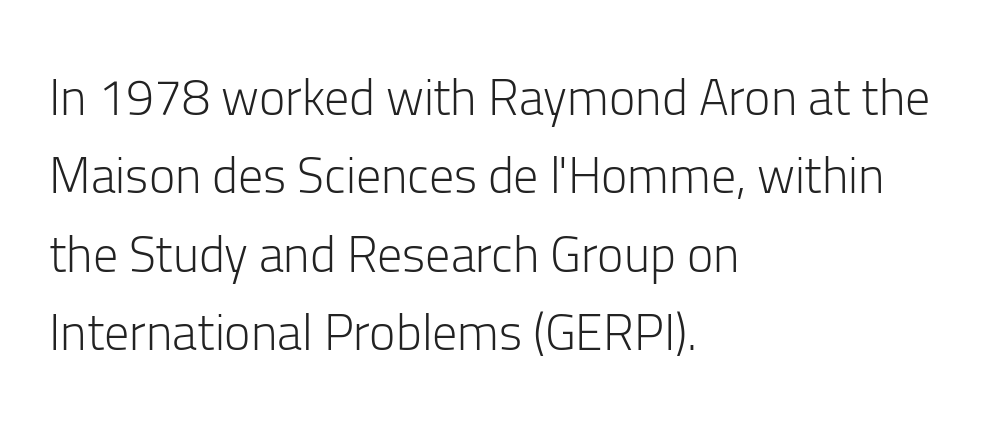
Q: Is the text bold? A: No.
Q: Is the text italic (slanted)? A: No, it is upright.
Q: Is the typeface a serif or a sans-serif typeface? A: Sans-serif.
Q: Is the text underlined? A: No.
Q: How is the paragraph aligned? A: Left-aligned.
Q: Is the spacing between letters normal or unusually wide? A: Normal.
Q: Is the spacing between lines tight, normal or loose? A: Normal.
Q: Width (condensed, normal, or wide)? A: Normal.
Q: Stroke contrast? A: Low.
Q: x-height? A: Medium.
Q: Monospaced? A: No.
